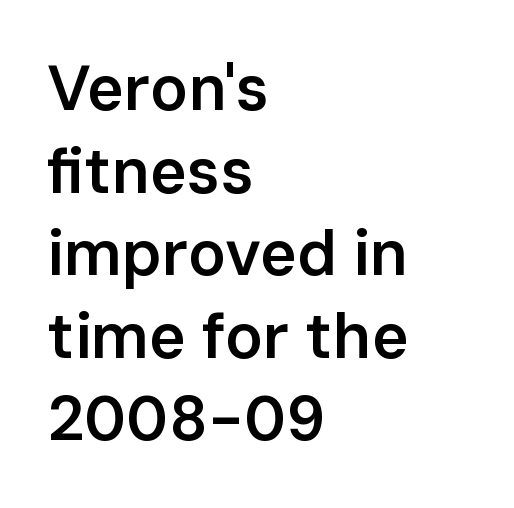
Upright lettering throughout. Observe the absence of serifs on each vertical stroke in this sample. Does the leading feel generous? No, just average. Does the copy run flush right? No — it runs flush left. The gap between lines stays unmarked. The letters advance in unequal steps, a hallmark of proportional type.
